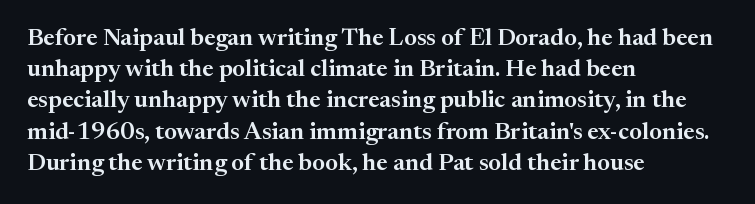
Q: Is the text italic (slanted)? A: No, it is upright.
Q: Is the text underlined? A: No.
Q: How is the paragraph aligned? A: Left-aligned.
Q: Is the spacing between letters normal or unusually wide? A: Normal.
Q: Is the spacing between lines tight, normal or loose? A: Normal.
